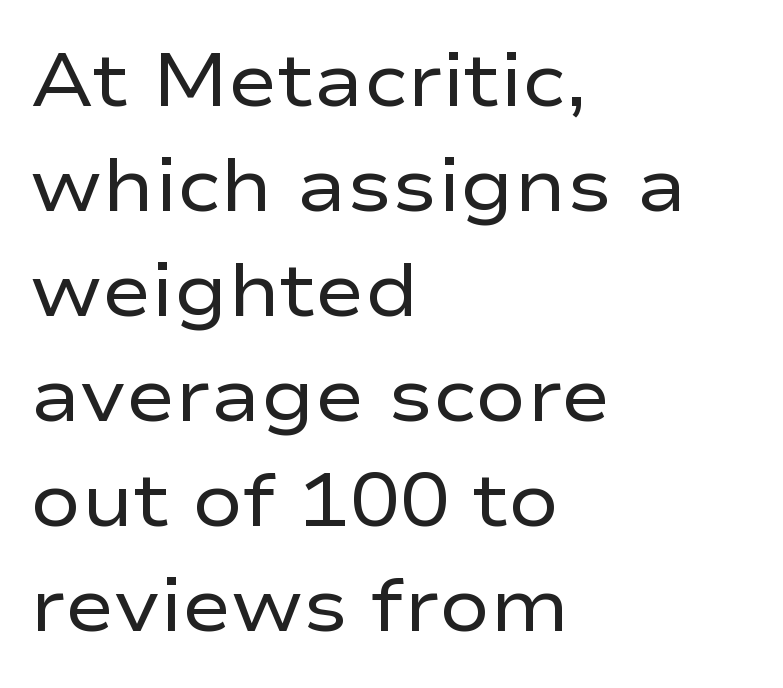
The glyphs are unaccompanied by any horizontal stroke below them. Italic: no, the glyphs are upright roman. Note the varied advance widths — an 'i' is clearly narrower than an 'm'. This rendering leaves character spacing at its baseline value.
